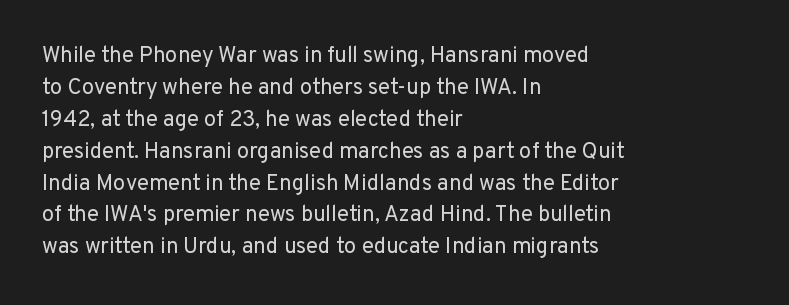
The image shows 22 px text type, upright; set left-aligned, normal line spacing (1.45x), normal letter spacing, not underlined.
